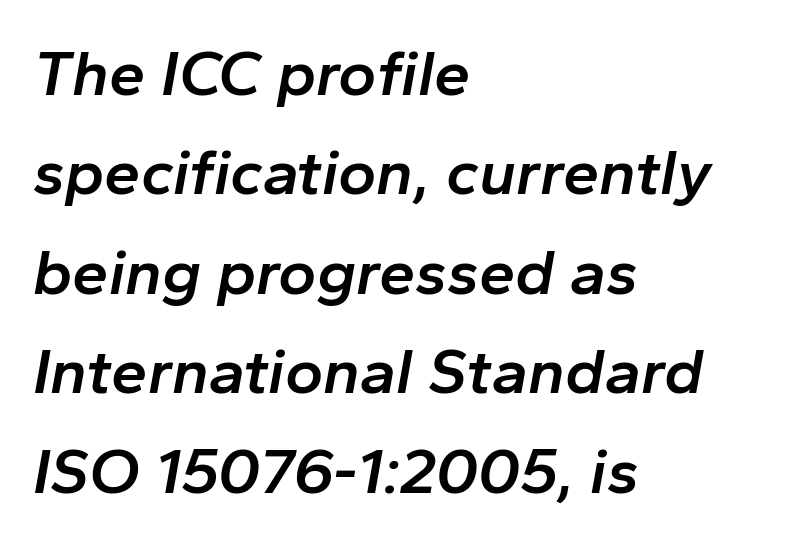
This block has exactly the height ordinary leading produces. Notice how the passage keeps a crisp vertical edge on the left only. The sample has been set in demibold, a notch under bold. This sample has the flowing, uneven cadence of proportional lettering. Style check: oblique. Bare-footed words on every line.
